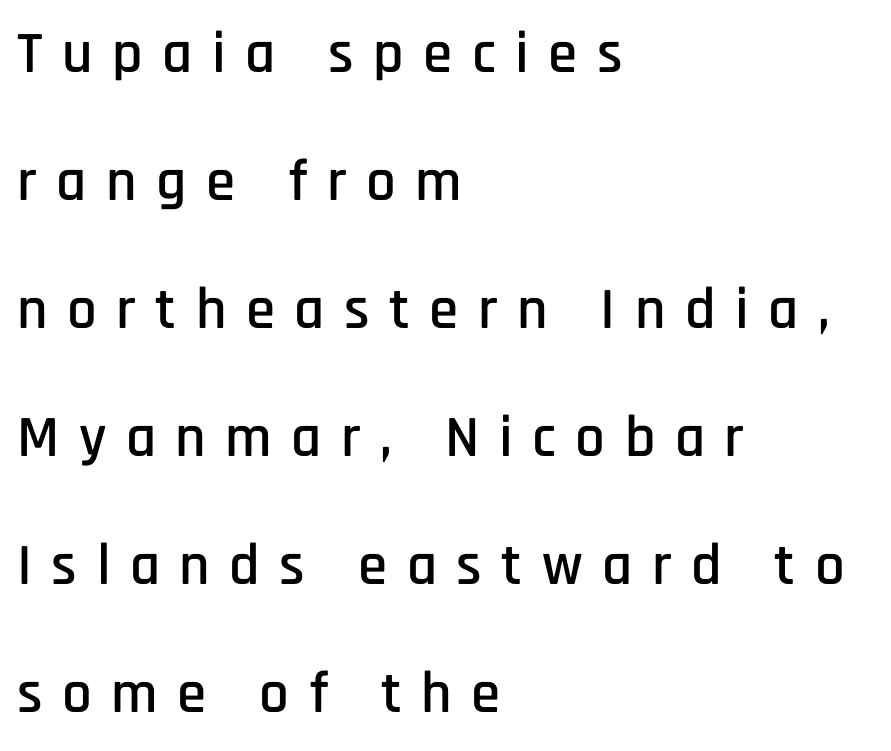
The image shows 59 px condensed sans-serif type, upright; set left-aligned, loose line spacing (2.17x), unusually wide letter spacing (+0.33 em), not underlined; low stroke contrast and a large x-height.
